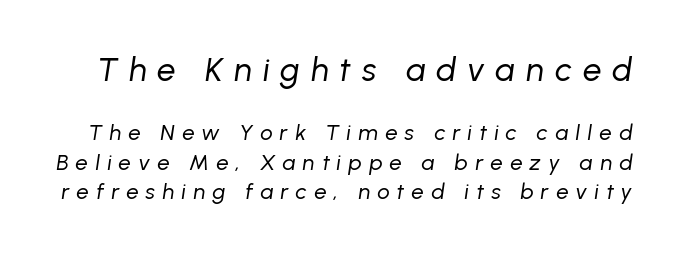
The designer left line spacing at the default. Each stroke keeps to a modest, everyday thickness or less. A typesetter would mark this as italic. Block one is the big one; block two sits smaller underneath.
